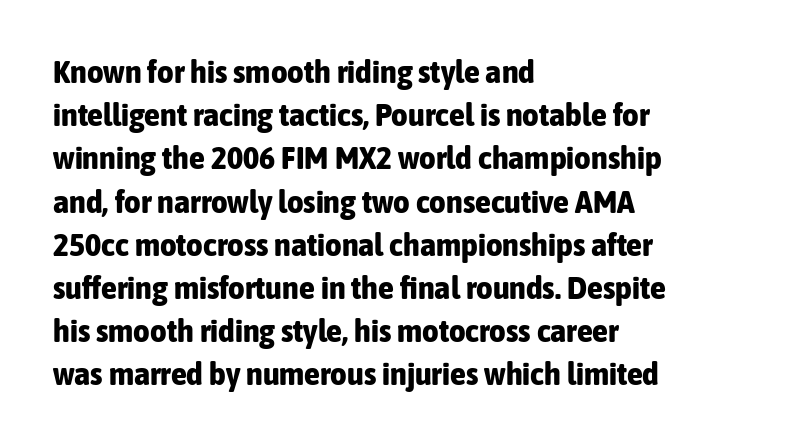
The image shows 32 px bold, condensed sans-serif type, upright; set left-aligned, normal line spacing (1.35x), normal letter spacing, not underlined; low stroke contrast and a medium x-height.
